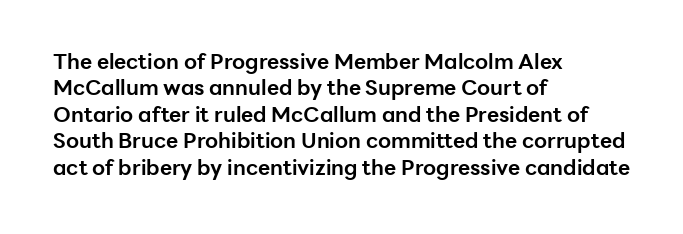
What weight is shown? A full bold with thick strokes. The lettering holds an erect, upright posture throughout. Plain, unruled lines of type. The rendering keeps characters at their native spacing. Leading: standard.
